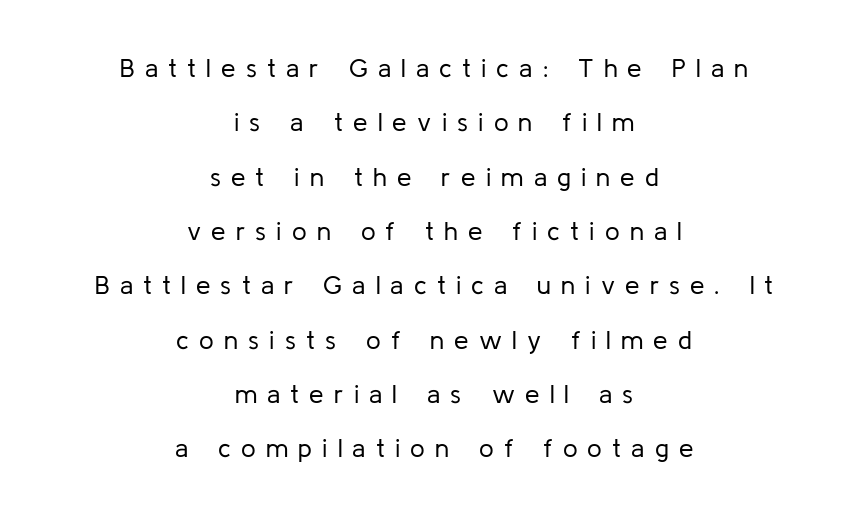
{"italic": "no", "bold": "no", "underline": "no", "align": "center", "line_spacing": "loose", "line_spacing_ratio": 2.09, "letter_spacing": "wide", "letter_spacing_em": 0.39, "glyph_px": 26}
